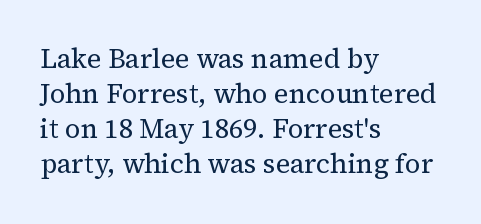
Q: Is the text bold? A: No.
Q: Is the text italic (slanted)? A: No, it is upright.
Q: Is the text underlined? A: No.
Q: How is the paragraph aligned? A: Left-aligned.
Q: Is the spacing between letters normal or unusually wide? A: Normal.
Q: Is the spacing between lines tight, normal or loose? A: Normal.
